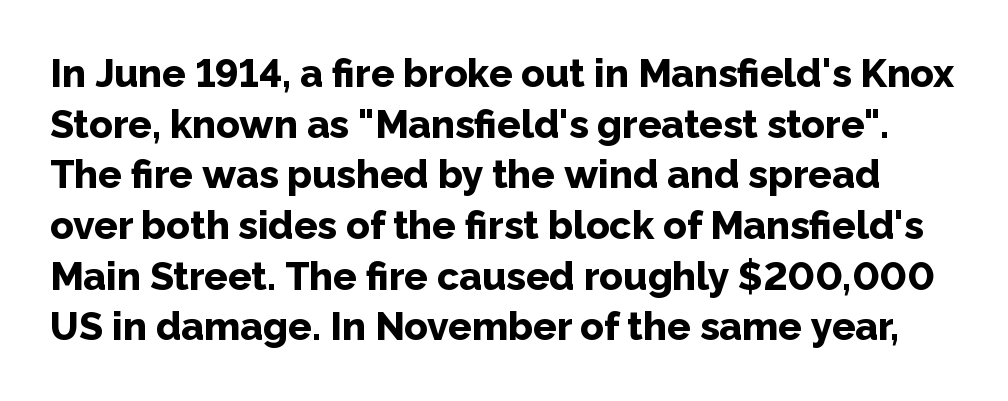
Q: Is the text bold? A: Yes.
Q: Is the text italic (slanted)? A: No, it is upright.
Q: Is the typeface a serif or a sans-serif typeface? A: Sans-serif.
Q: Is the text underlined? A: No.
Q: Is the spacing between letters normal or unusually wide? A: Normal.
Q: Is the spacing between lines tight, normal or loose? A: Normal.
Q: Width (condensed, normal, or wide)? A: Normal.
Q: Stroke contrast? A: Low.
Q: x-height? A: Medium.
Q: Monospaced? A: No.
